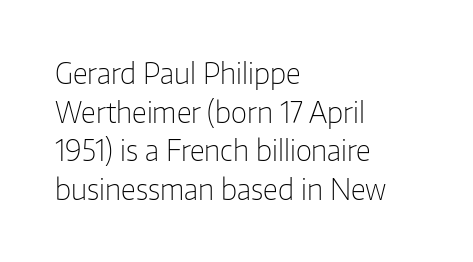
The image shows 28 px light sans-serif type, upright; set left-aligned, normal line spacing (1.38x), normal letter spacing, not underlined; low stroke contrast and a medium x-height.
